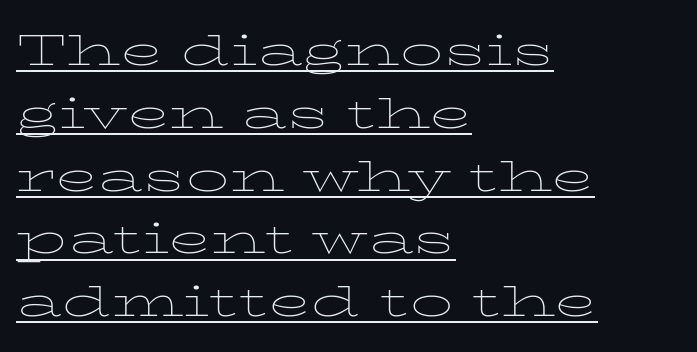
The image shows 43 px thin, wide serif type, upright; set left-aligned, normal line spacing (1.46x), normal letter spacing, underlined; low stroke contrast and a medium x-height.
